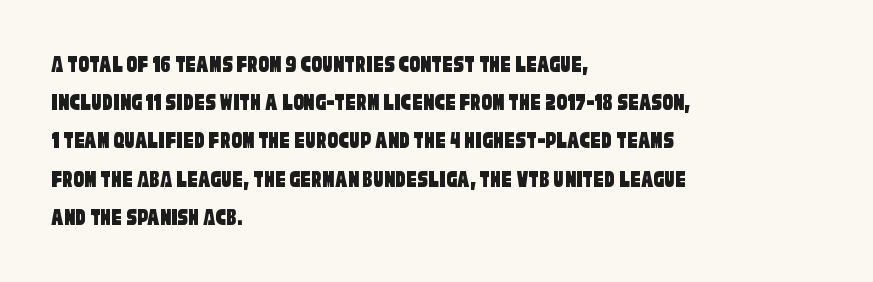
{"underline": "no", "align": "left", "line_spacing": "normal", "line_spacing_ratio": 1.47, "letter_spacing": "normal", "letter_spacing_em": 0.0, "glyph_px": 26}
